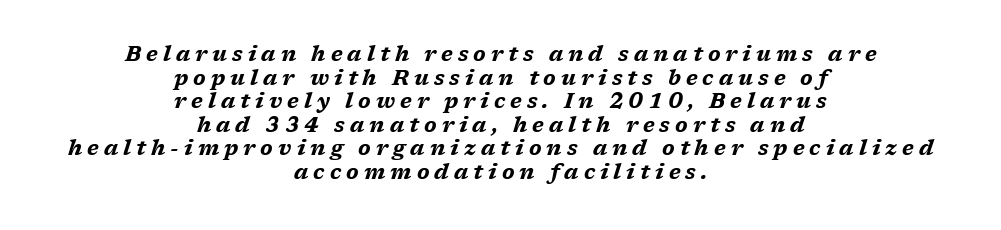
{"italic": "yes", "lean": "right", "slant_degrees": 17, "bold": "yes", "underline": "no", "align": "center", "line_spacing": "tight", "line_spacing_ratio": 1.12, "letter_spacing": "wide", "letter_spacing_em": 0.24, "glyph_px": 21}
